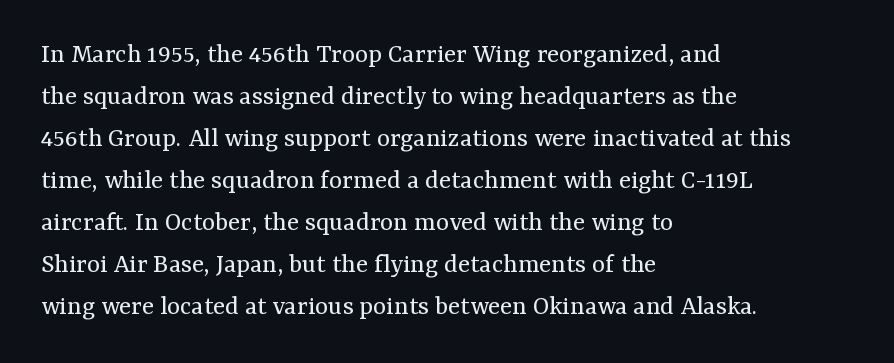
Is this a heavy cut? Hardly; it is regular or lighter. Descenders are the only things crossing below the line. Caption: multi-line text, flush left, ragged right. Each letter keeps its own natural width here, so spacing adapts to shape. Classification — serif.
